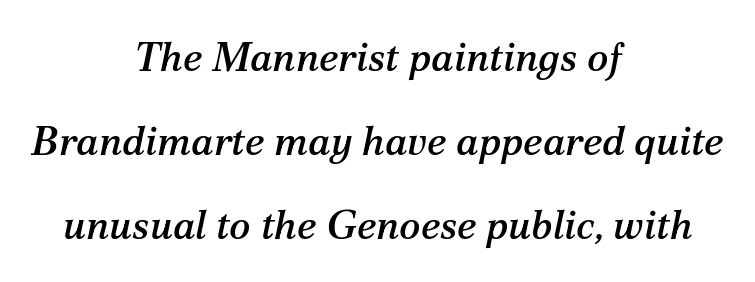
The image shows 40 px serif type, italic (leaning right); set centered, loose line spacing (2.1x), normal letter spacing, not underlined; medium stroke contrast and a medium x-height.
